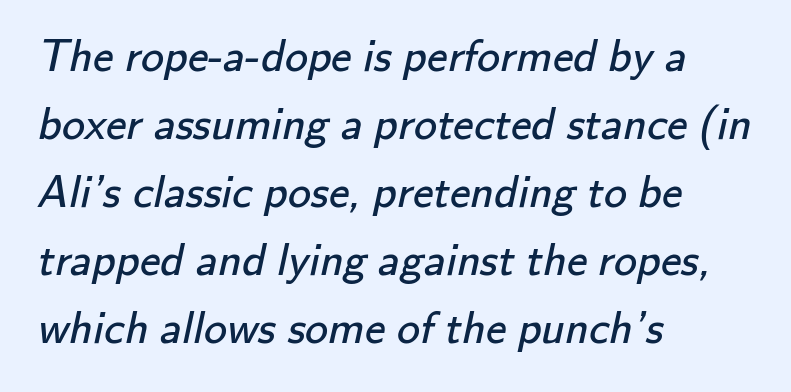
Q: Is the text bold? A: No.
Q: Is the typeface a serif or a sans-serif typeface? A: Sans-serif.
Q: Is the text underlined? A: No.
Q: How is the paragraph aligned? A: Left-aligned.
Q: Is the spacing between letters normal or unusually wide? A: Normal.
Q: Is the spacing between lines tight, normal or loose? A: Normal.
Q: Width (condensed, normal, or wide)? A: Normal.
Q: Stroke contrast? A: Low.
Q: x-height? A: Small.
Q: Monospaced? A: No.
